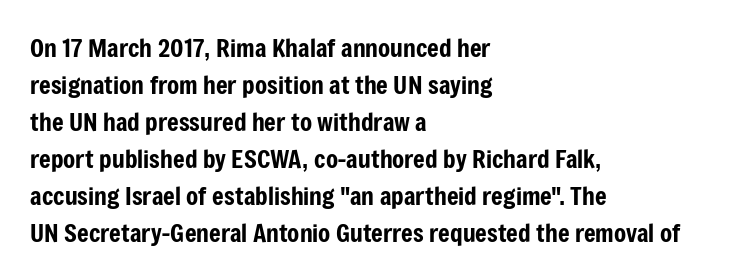
Q: Is the text italic (slanted)? A: No, it is upright.
Q: Is the text underlined? A: No.
Q: How is the paragraph aligned? A: Left-aligned.
Q: Is the spacing between letters normal or unusually wide? A: Normal.
Q: Is the spacing between lines tight, normal or loose? A: Normal.
